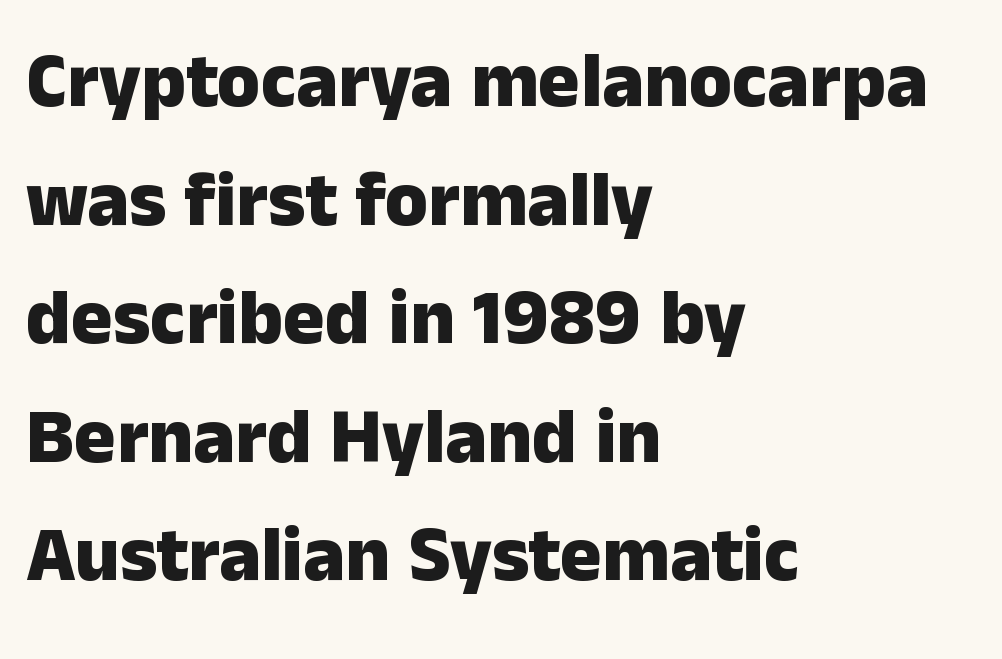
Q: Is the text bold? A: Yes.
Q: Is the text italic (slanted)? A: No, it is upright.
Q: Is the typeface a serif or a sans-serif typeface? A: Sans-serif.
Q: Is the text underlined? A: No.
Q: How is the paragraph aligned? A: Left-aligned.
Q: Is the spacing between letters normal or unusually wide? A: Normal.
Q: Is the spacing between lines tight, normal or loose? A: Normal.
Q: Width (condensed, normal, or wide)? A: Normal.
Q: Stroke contrast? A: Low.
Q: x-height? A: Medium.
Q: Monospaced? A: No.
